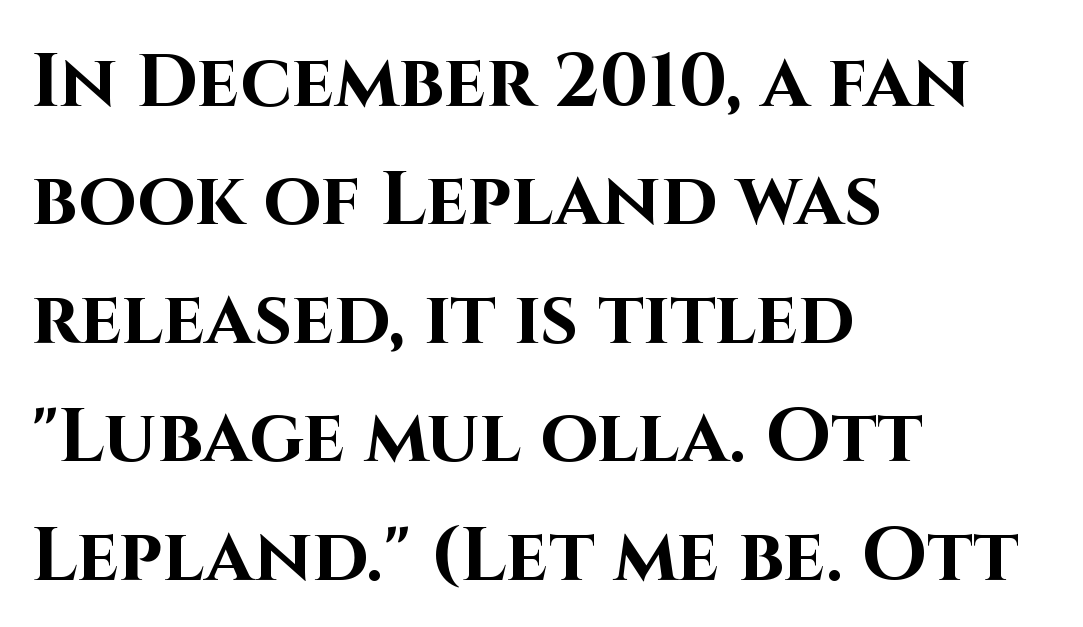
{"serif": "no", "italic": "no", "bold": "yes", "weight": "bold", "width": "normal", "stroke_contrast": "high", "x_height": "large", "monospaced": "no", "underline": "no", "align": "left", "line_spacing": "normal", "line_spacing_ratio": 1.58, "letter_spacing": "normal", "letter_spacing_em": 0.0, "glyph_px": 75}
